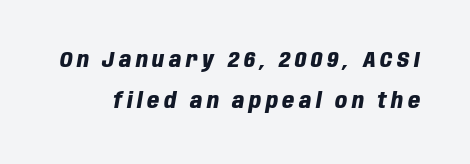
Glance below the letters and you will spot only blank space. Airy leading. Is the type slanted? Yes — the strokes lean at a clear angle. How heavy is the stroke? Heavy — this is a bold. Loose tracking; the words dissolve into strings of separated letters.
